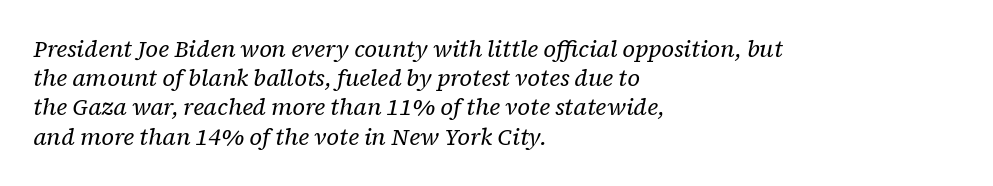
Q: Is the text bold? A: No.
Q: Is the text italic (slanted)? A: Yes, it leans right by about 12 degrees.
Q: Is the text underlined? A: No.
Q: How is the paragraph aligned? A: Left-aligned.
Q: Is the spacing between letters normal or unusually wide? A: Normal.
Q: Is the spacing between lines tight, normal or loose? A: Normal.
